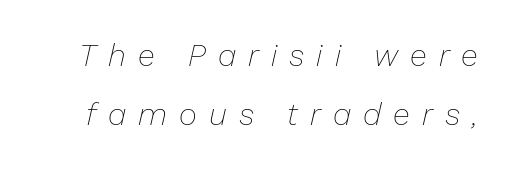
The image shows 31 px thin type, italic (leaning right); set loose line spacing (1.9x), unusually wide letter spacing (+0.39 em), not underlined; low stroke contrast and a medium x-height.
